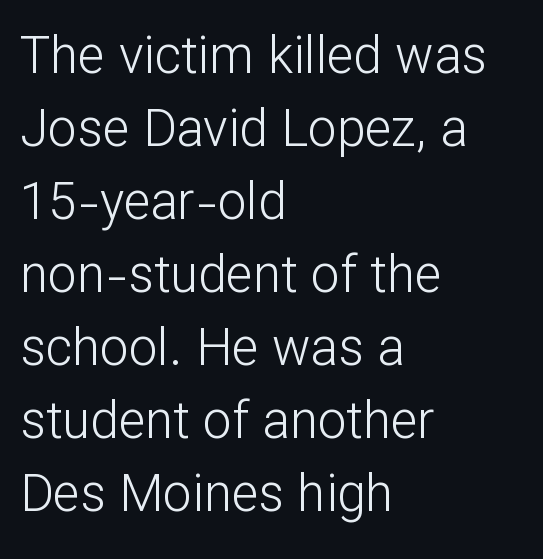
Q: Is the text bold? A: No.
Q: Is the text italic (slanted)? A: No, it is upright.
Q: Is the typeface a serif or a sans-serif typeface? A: Sans-serif.
Q: Is the text underlined? A: No.
Q: How is the paragraph aligned? A: Left-aligned.
Q: Is the spacing between letters normal or unusually wide? A: Normal.
Q: Is the spacing between lines tight, normal or loose? A: Normal.
Q: Width (condensed, normal, or wide)? A: Normal.
Q: Stroke contrast? A: Low.
Q: x-height? A: Medium.
Q: Monospaced? A: No.
